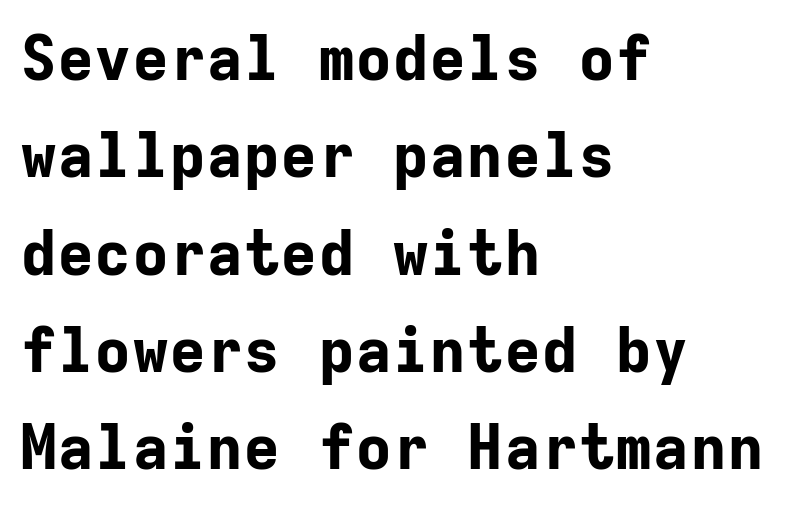
This is heavy type, rendered in bold. If you drew a line through each stem, it would be perfectly vertical. Default kerning and tracking; the words read as compact shapes. No feet cap the strokes, marking this as sans-serif type.
